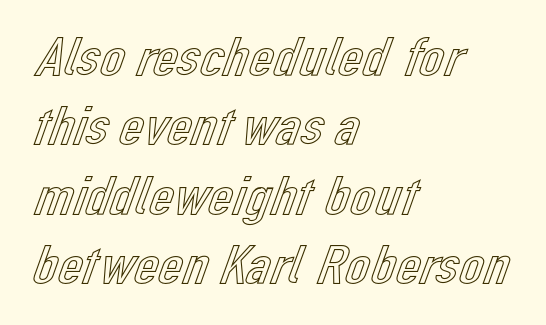
The image shows 55 px text type; set left-aligned, normal line spacing (1.26x), normal letter spacing, not underlined; a medium x-height.
